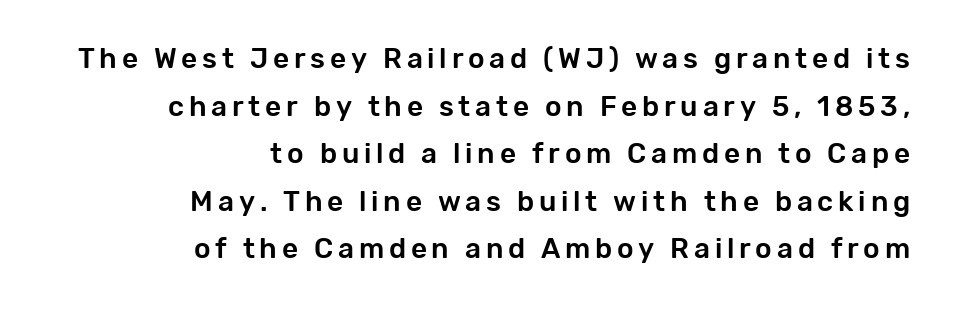
Q: Is the text italic (slanted)? A: No, it is upright.
Q: Is the typeface a serif or a sans-serif typeface? A: Sans-serif.
Q: Is the text underlined? A: No.
Q: How is the paragraph aligned? A: Right-aligned.
Q: Is the spacing between lines tight, normal or loose? A: Normal.
Q: Width (condensed, normal, or wide)? A: Normal.
Q: Stroke contrast? A: Low.
Q: x-height? A: Medium.
Q: Monospaced? A: No.
